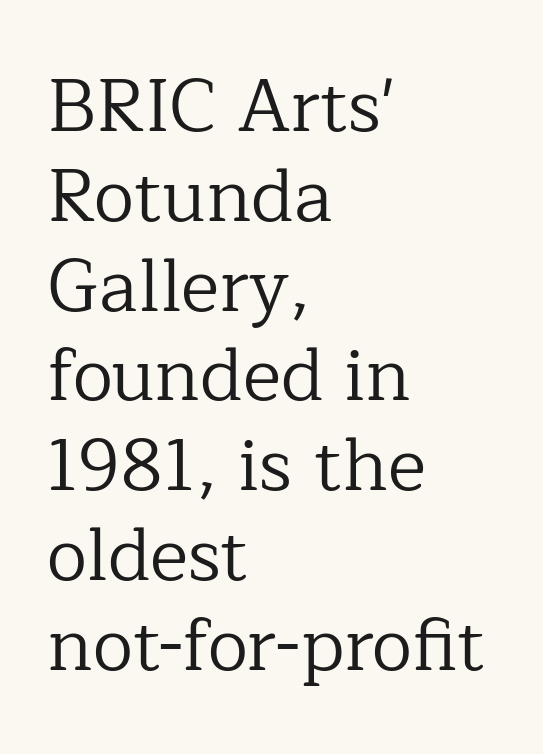
The image shows 73 px regular-weight serif type, upright; set left-aligned, line spacing 1.23x, normal letter spacing, not underlined; low stroke contrast and a medium x-height.
